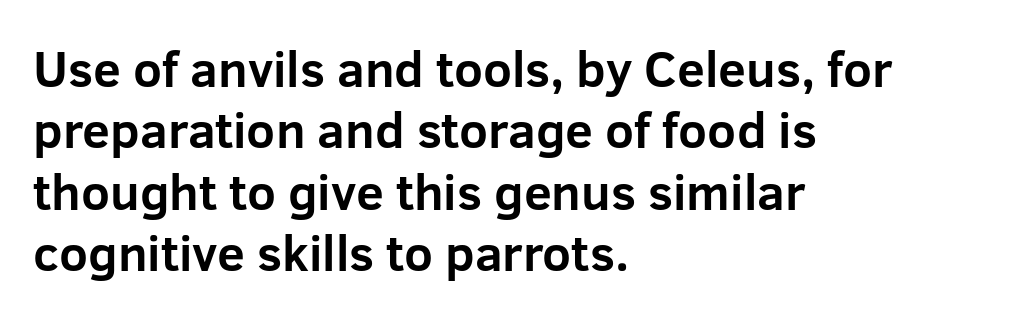
Q: Is the text bold? A: Yes.
Q: Is the text italic (slanted)? A: No, it is upright.
Q: Is the typeface a serif or a sans-serif typeface? A: Sans-serif.
Q: Is the text underlined? A: No.
Q: How is the paragraph aligned? A: Left-aligned.
Q: Is the spacing between letters normal or unusually wide? A: Normal.
Q: Width (condensed, normal, or wide)? A: Normal.
Q: Stroke contrast? A: Low.
Q: x-height? A: Medium.
Q: Monospaced? A: No.
